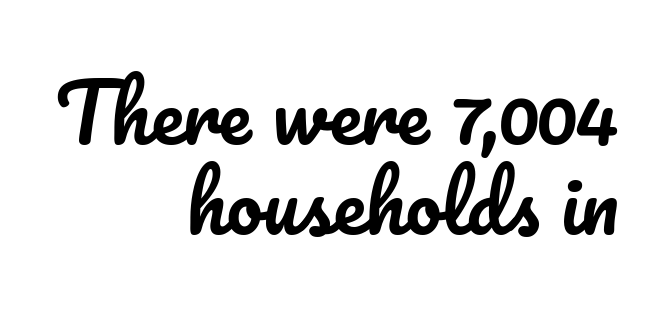
Each letter keeps its own natural width here, so spacing adapts to shape. Nothing unusual about the tracking: characters are spaced as the font intends. Line endings align vertically; line beginnings do not. Students, observe: this is what under-led, compact text looks like. Underline: absent.
